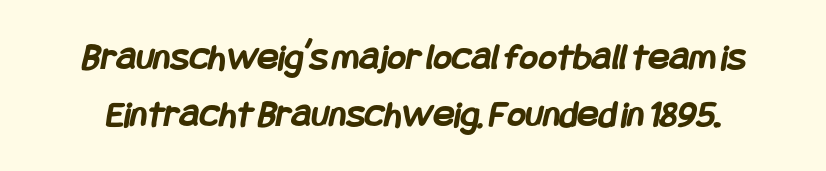
Nobody touched the tracking dial on this one. Rule under the text: the space is simply empty. A sans-serif font was chosen for this passage. A full-strength bold gives these letters their thick strokes. Notice how descenders clear the ascenders below comfortably — that's standard leading.
